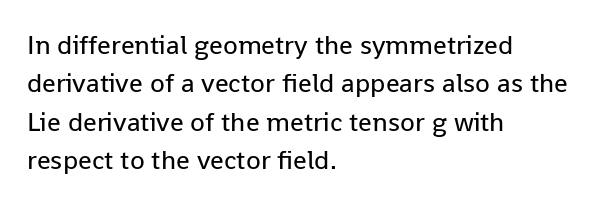
Q: Is the text bold? A: No.
Q: Is the text italic (slanted)? A: No, it is upright.
Q: Is the text underlined? A: No.
Q: How is the paragraph aligned? A: Left-aligned.
Q: Is the spacing between letters normal or unusually wide? A: Normal.
Q: Is the spacing between lines tight, normal or loose? A: Normal.
